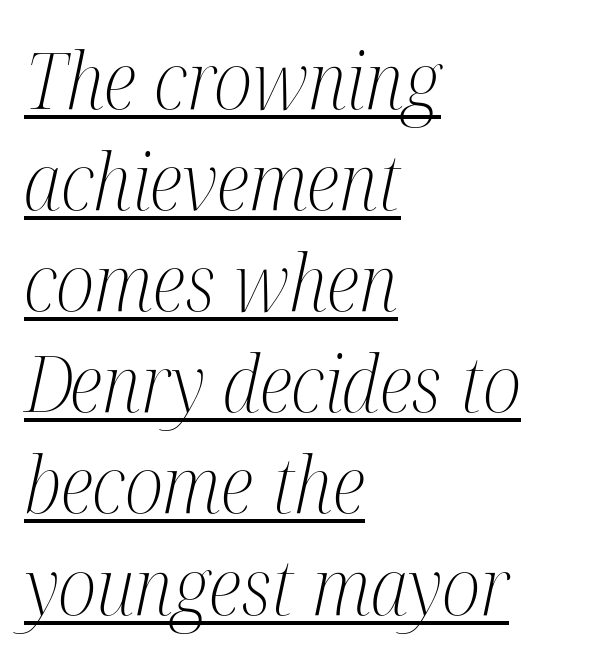
On a weight scale, this lands at 450 or below. Left-aligned paragraph, ragged on the right. The passage shown stacks its lines at a standard gap. The letters advance in unequal steps, a hallmark of proportional type.
